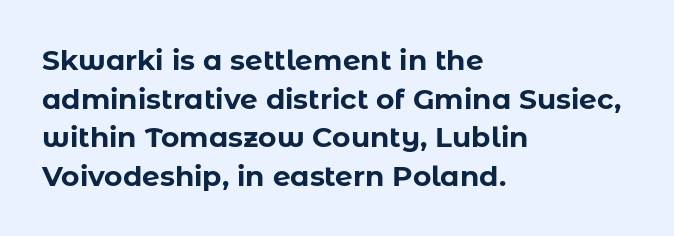
Decoration check: the copy has no underline. The typesetting leans heavy: a genuine bold. Is the block centered? No — it sits flush against the left margin. Horizontal bands of white between lines are of average thickness.
